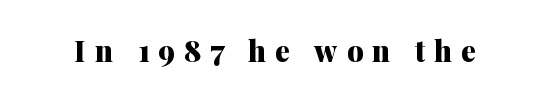
Q: Is the text bold? A: Yes.
Q: Is the text italic (slanted)? A: No, it is upright.
Q: Is the typeface a serif or a sans-serif typeface? A: Serif.
Q: Is the text underlined? A: No.
Q: Is the spacing between letters normal or unusually wide? A: Unusually wide.
Q: Width (condensed, normal, or wide)? A: Normal.
Q: Stroke contrast? A: Medium.
Q: x-height? A: Medium.
Q: Monospaced? A: No.
